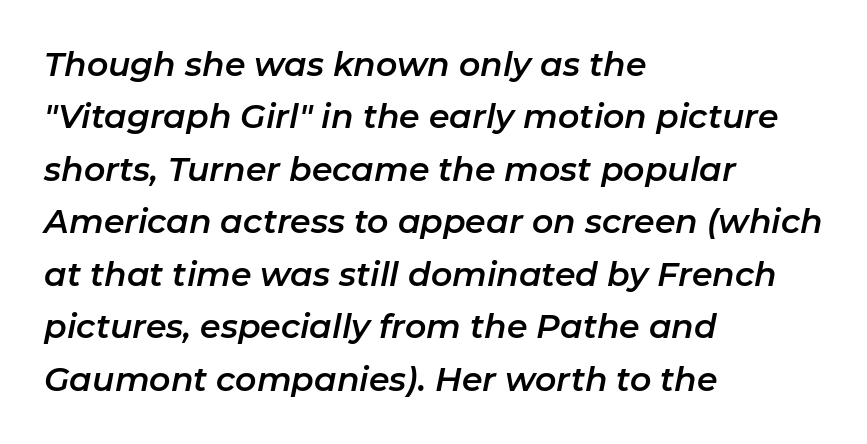
The paragraph shown leans on its left margin. The lettering tilts uniformly, giving the passage an italic look. Short note: letters normally spaced. The words here are not underlined. Evenly set lines give the paragraph a standard silhouette. Proportional: the letters do not fall into vertical columns.
